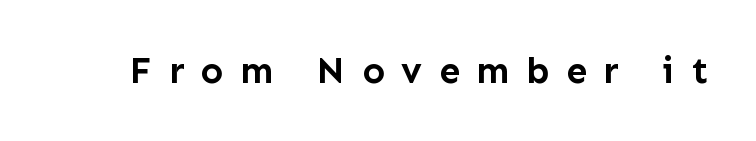
Q: Is the text bold? A: Yes.
Q: Is the text italic (slanted)? A: No, it is upright.
Q: Is the typeface a serif or a sans-serif typeface? A: Sans-serif.
Q: Is the text underlined? A: No.
Q: Is the spacing between letters normal or unusually wide? A: Unusually wide.
Q: Width (condensed, normal, or wide)? A: Normal.
Q: Stroke contrast? A: Low.
Q: x-height? A: Medium.
Q: Monospaced? A: No.
